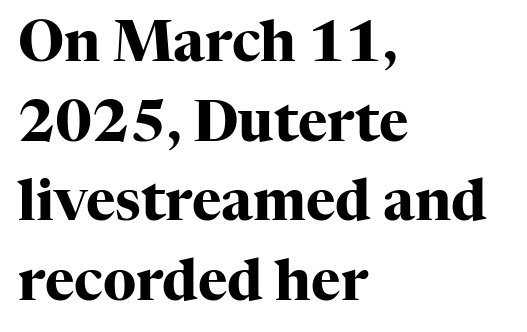
The image shows 56 px heavy serif type, upright; set left-aligned, normal line spacing (1.42x), normal letter spacing, not underlined; high stroke contrast and a medium x-height.
